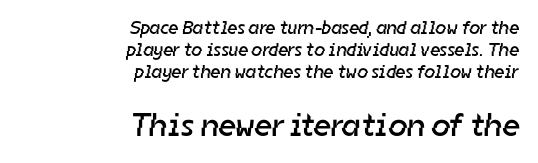
{"serif": "no", "bold": "no", "weight": "regular", "width": "normal", "stroke_contrast": "low", "x_height": "medium", "monospaced": "no", "underline": "no", "align": "right", "line_spacing": "tight", "line_spacing_ratio": 1.15, "letter_spacing": "normal", "letter_spacing_em": 0.0, "larger_block": "second", "size_ratio": 1.74, "glyph_px": 33}
